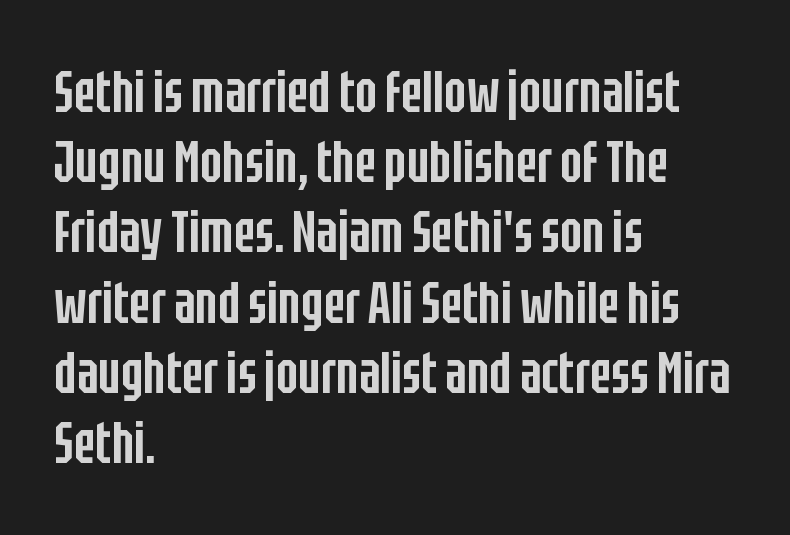
{"serif": "no", "italic": "no", "bold": "semi", "weight": "semibold", "width": "condensed", "stroke_contrast": "low", "x_height": "large", "monospaced": "no", "underline": "no", "align": "left", "line_spacing_ratio": 1.21, "letter_spacing": "normal", "letter_spacing_em": 0.0, "glyph_px": 58}
